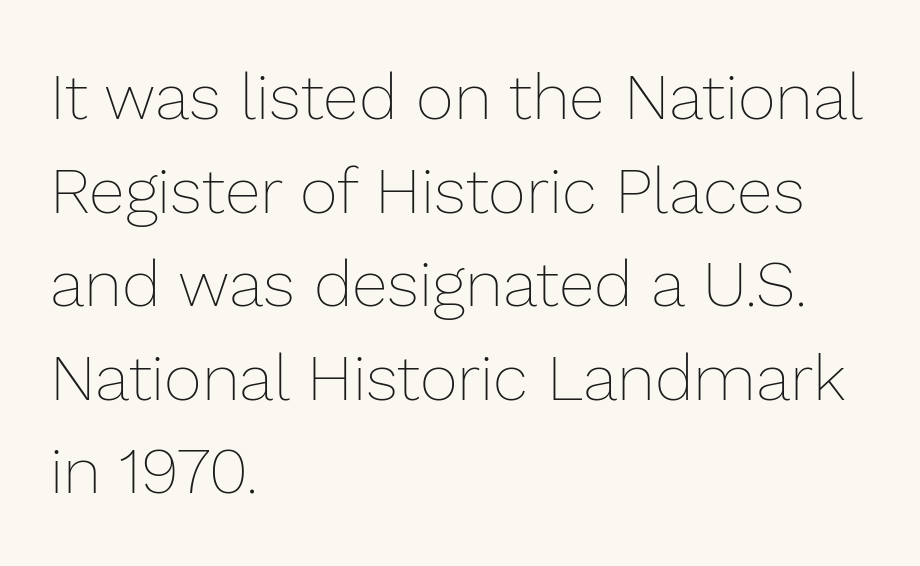
The image shows 65 px thin type, upright; set left-aligned, normal line spacing (1.44x), normal letter spacing, not underlined; low stroke contrast and a medium x-height.
